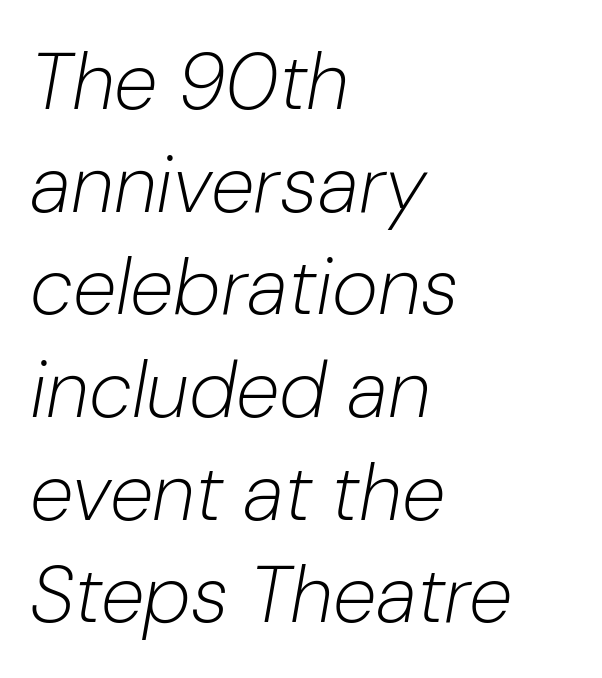
The image shows 79 px light type, italic (leaning right); set left-aligned, normal line spacing (1.3x), normal letter spacing, not underlined; low stroke contrast and a medium x-height.
